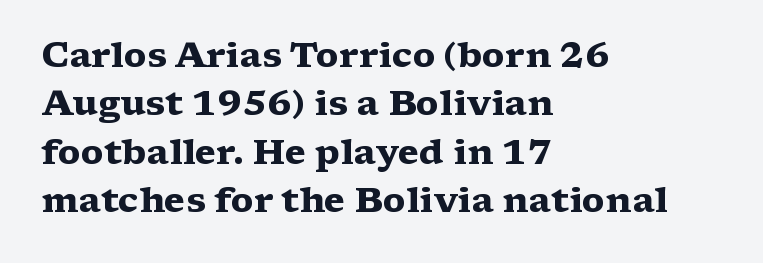
Quick note: not italic, upright. Letters rest on an invisible, unmarked baseline. The rendering uses natural spacing where letterforms have individual widths. The typesetting leans heavy: a genuine bold. The designer left line spacing at the default. How are the letters spaced? Ordinarily, with no added tracking.
